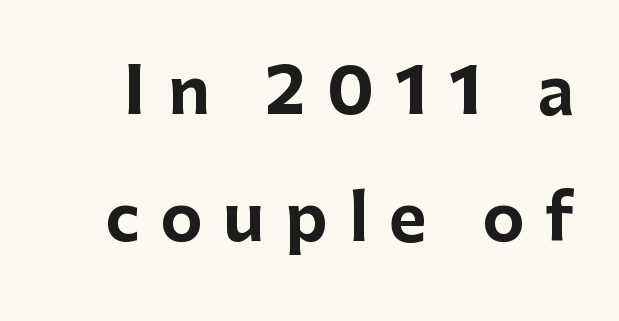
{"serif": "no", "italic": "no", "bold": "yes", "weight": "bold", "width": "normal", "stroke_contrast": "low", "x_height": "medium", "monospaced": "no", "underline": "no", "line_spacing": "loose", "line_spacing_ratio": 1.99, "letter_spacing": "wide", "letter_spacing_em": 0.33, "glyph_px": 64}
